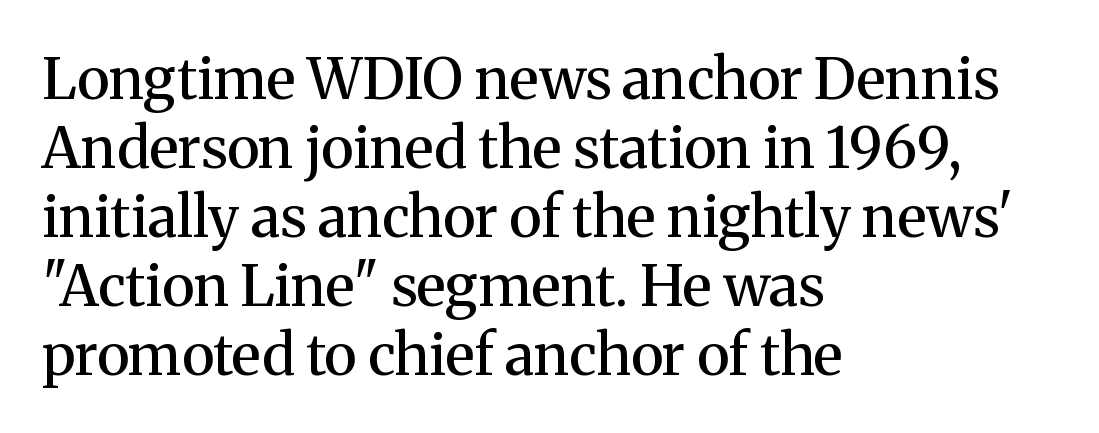
{"serif": "yes", "italic": "no", "bold": "semi", "weight": "semibold", "width": "normal", "stroke_contrast": "medium", "x_height": "medium", "monospaced": "no", "underline": "no", "align": "left", "line_spacing_ratio": 1.21, "letter_spacing": "normal", "letter_spacing_em": 0.0, "glyph_px": 57}
